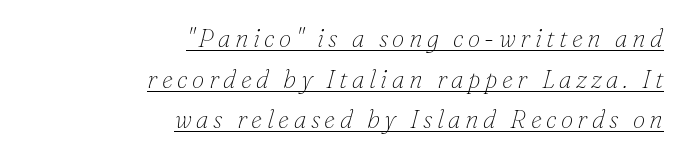
Q: Is the text bold? A: No.
Q: Is the text italic (slanted)? A: Yes, it leans right by about 16 degrees.
Q: Is the text underlined? A: Yes.
Q: How is the paragraph aligned? A: Right-aligned.
Q: Is the spacing between lines tight, normal or loose? A: Normal.
